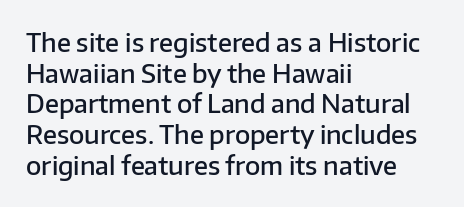
{"italic": "no", "bold": "semi", "underline": "no", "align": "left", "line_spacing_ratio": 1.23, "letter_spacing": "normal", "letter_spacing_em": 0.0, "glyph_px": 25}
